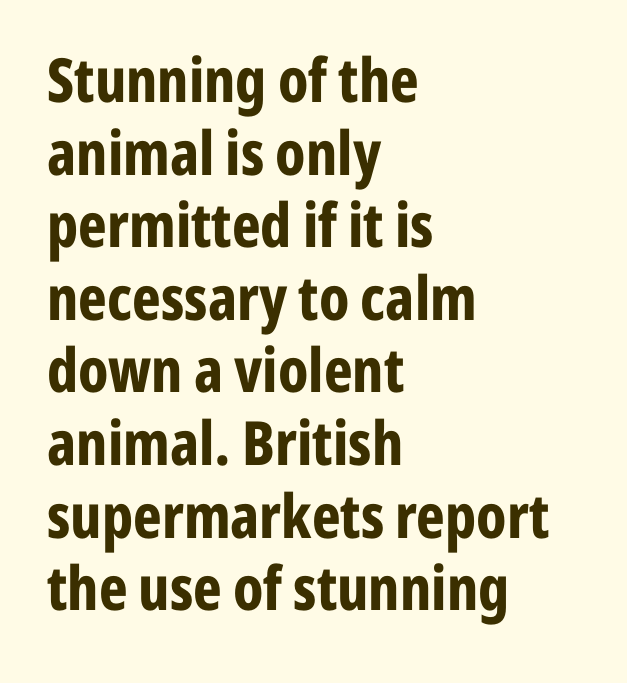
Typeset ragged right — the left edge is the straight one. The letters are bold, with thick, heavy strokes. Tracking value appears to be zero — textbook default spacing. This sample uses a sans-serif face.
